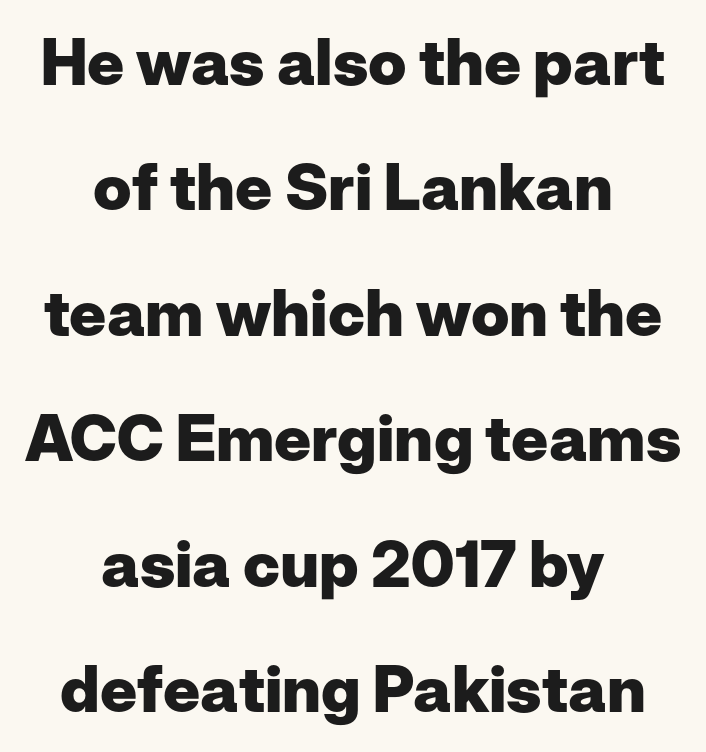
Airy leading. Each glyph is drawn with heavy, bold strokes. Leftover space on each line is divided equally before and after the words. Think of a printed novel: that variable character pitch is what you see here.
